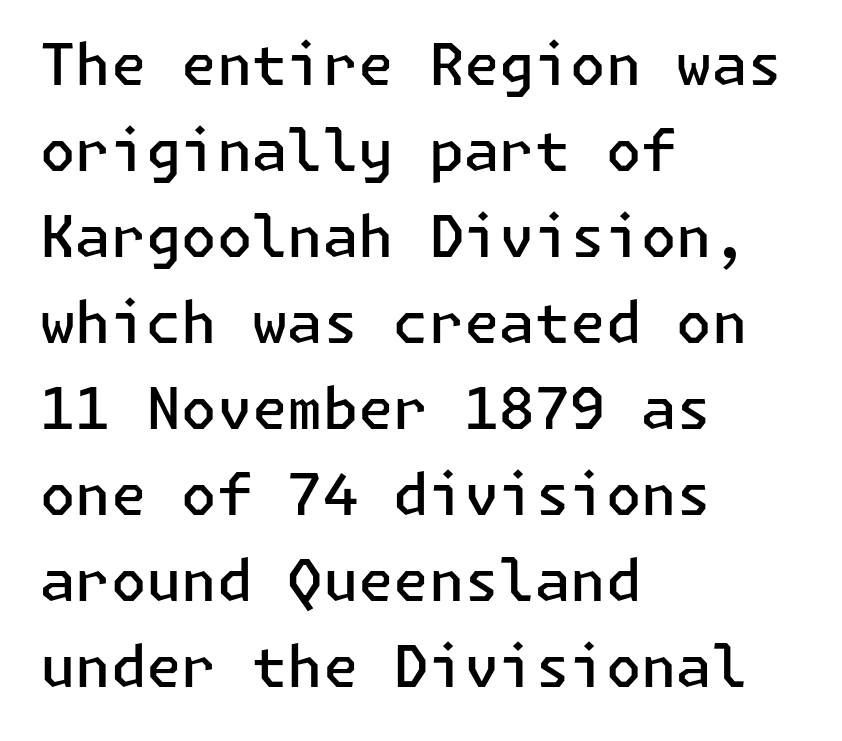
Q: Is the text bold? A: Semi-bold.
Q: Is the text italic (slanted)? A: No, it is upright.
Q: Is the typeface a serif or a sans-serif typeface? A: Sans-serif.
Q: Is the text underlined? A: No.
Q: How is the paragraph aligned? A: Left-aligned.
Q: Is the spacing between letters normal or unusually wide? A: Normal.
Q: Is the spacing between lines tight, normal or loose? A: Normal.
Q: Width (condensed, normal, or wide)? A: Normal.
Q: Stroke contrast? A: Low.
Q: x-height? A: Medium.
